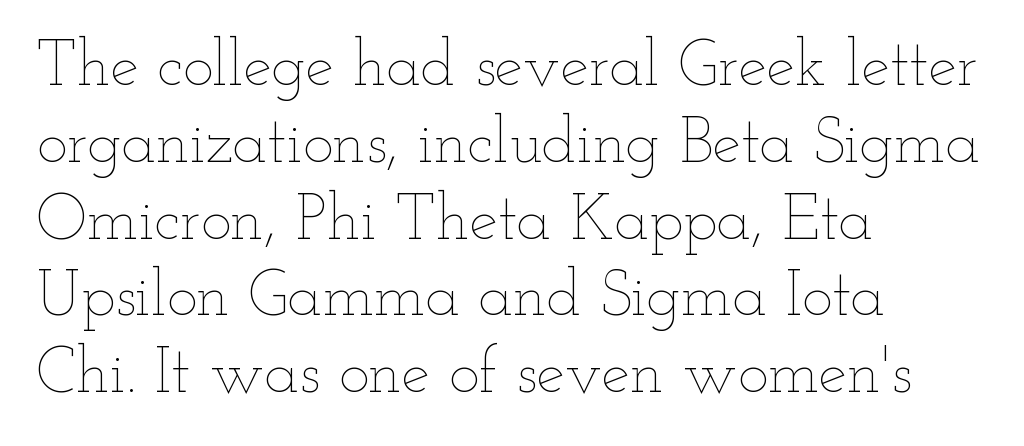
Q: Is the text bold? A: No.
Q: Is the text italic (slanted)? A: No, it is upright.
Q: Is the text underlined? A: No.
Q: How is the paragraph aligned? A: Left-aligned.
Q: Is the spacing between letters normal or unusually wide? A: Normal.
Q: Width (condensed, normal, or wide)? A: Wide.
Q: Stroke contrast? A: Low.
Q: x-height? A: Small.
Q: Monospaced? A: No.
